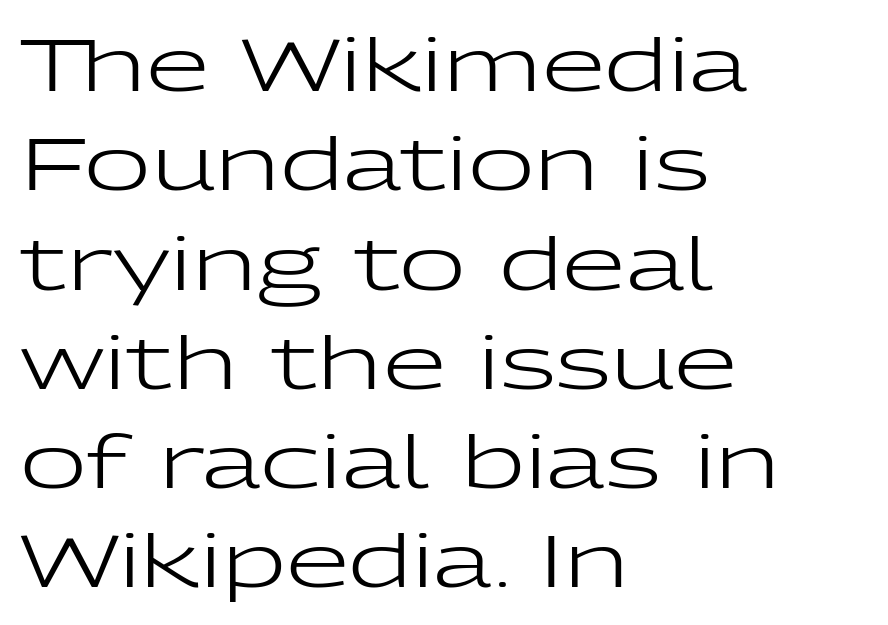
Q: Is the text bold? A: No.
Q: Is the text italic (slanted)? A: No, it is upright.
Q: Is the typeface a serif or a sans-serif typeface? A: Sans-serif.
Q: Is the text underlined? A: No.
Q: How is the paragraph aligned? A: Left-aligned.
Q: Is the spacing between letters normal or unusually wide? A: Normal.
Q: Is the spacing between lines tight, normal or loose? A: Normal.
Q: Width (condensed, normal, or wide)? A: Wide.
Q: Stroke contrast? A: Low.
Q: x-height? A: Medium.
Q: Monospaced? A: No.
